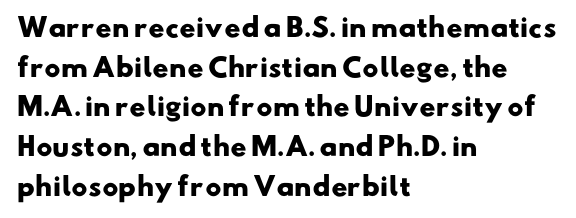
Plain, unruled lines of type. Reading down the column, the eye jumps a familiar distance to each next line. These lines keep a tight, regular rhythm from letter to letter. Weight check: bold — yes, fully.
